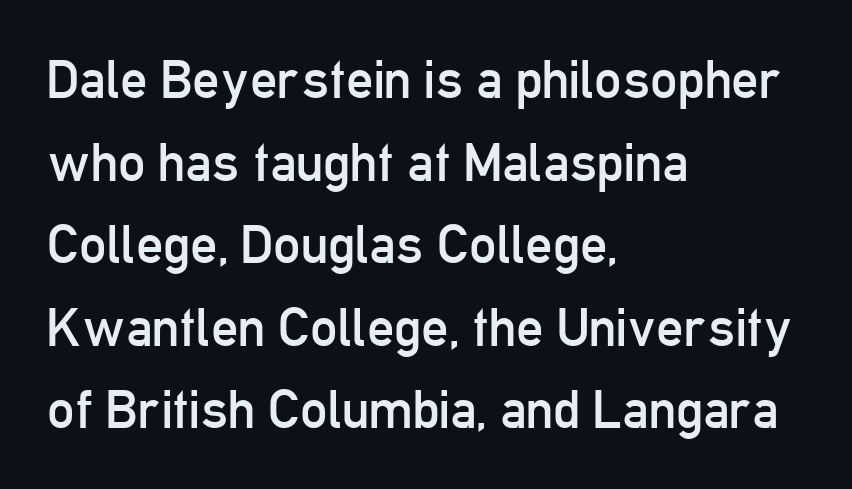
The image shows 54 px regular-weight, condensed sans-serif type, upright; set left-aligned, normal line spacing (1.53x), normal letter spacing, not underlined; low stroke contrast and a medium x-height.
